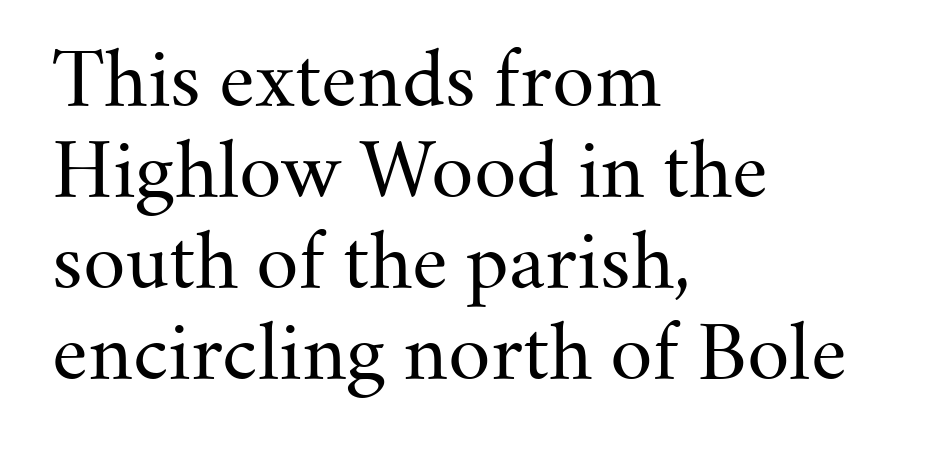
{"serif": "yes", "italic": "no", "bold": "no", "weight": "regular", "width": "normal", "stroke_contrast": "medium", "x_height": "small", "monospaced": "no", "underline": "no", "align": "left", "line_spacing_ratio": 1.23, "letter_spacing": "normal", "letter_spacing_em": 0.0, "glyph_px": 74}
